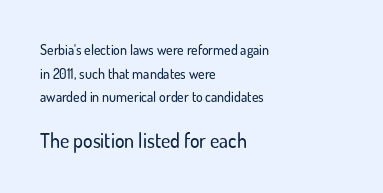
{"italic": "no", "underline": "no", "align": "left", "line_spacing": "normal", "line_spacing_ratio": 1.69, "letter_spacing": "normal", "letter_spacing_em": 0.0, "larger_block": "second", "size_ratio": 1.43, "glyph_px": 20}
